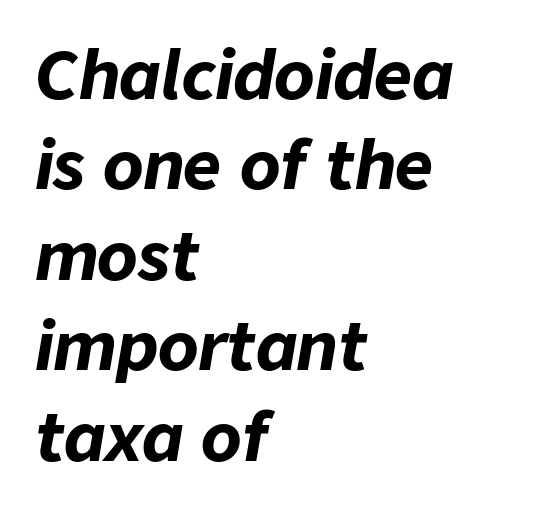
Q: Is the text bold? A: Yes.
Q: Is the text italic (slanted)? A: Yes, it leans right by about 9 degrees.
Q: Is the text underlined? A: No.
Q: How is the paragraph aligned? A: Left-aligned.
Q: Is the spacing between letters normal or unusually wide? A: Normal.
Q: Is the spacing between lines tight, normal or loose? A: Normal.
Q: Width (condensed, normal, or wide)? A: Normal.
Q: Stroke contrast? A: Low.
Q: x-height? A: Medium.
Q: Monospaced? A: No.
